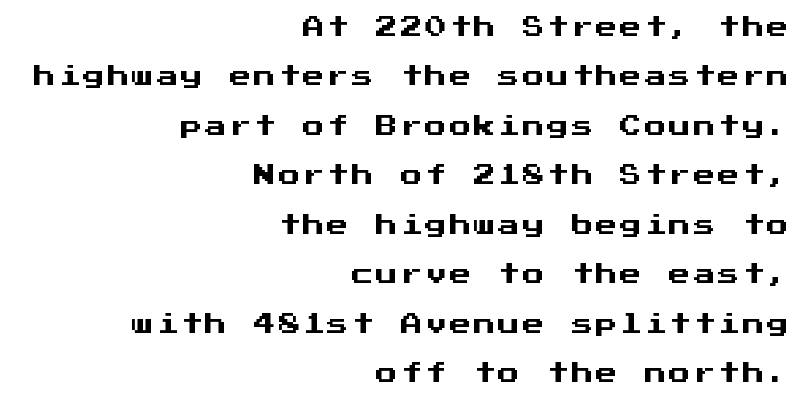
{"italic": "no", "underline": "no", "align": "right", "line_spacing": "loose", "line_spacing_ratio": 2.25, "glyph_px": 22}
